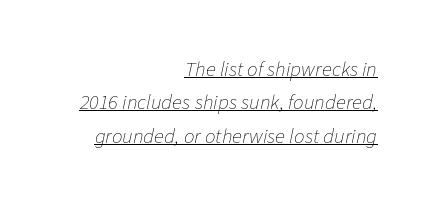
{"italic": "yes", "lean": "right", "slant_degrees": 11, "bold": "no", "underline": "yes", "align": "right", "line_spacing": "normal", "line_spacing_ratio": 1.59, "letter_spacing": "normal", "letter_spacing_em": 0.0, "glyph_px": 21}
